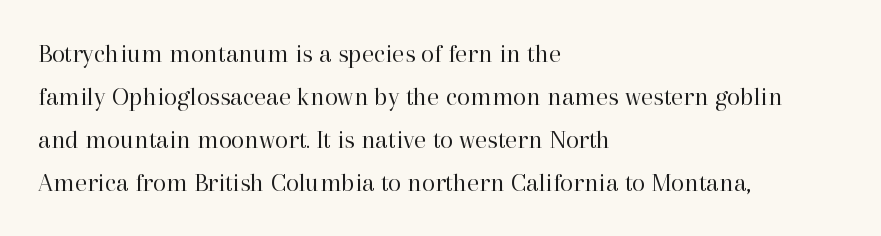
Line beginnings align vertically; line endings do not. Quick note: not italic, upright. No chunkiness to these letters — they're not bold. Default kerning and tracking; the words read as compact shapes.
